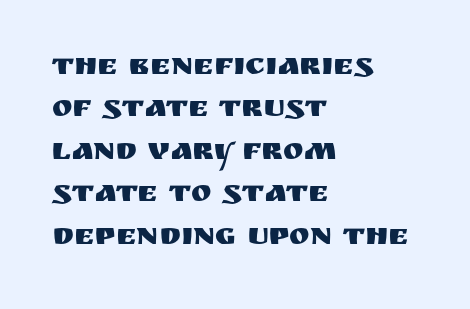
Quick note: interline space is typical. The letters carry no serifs — their stems end cleanly without finishing strokes. Each line starts at the same left margin while the right side varies. What stands out about the letter spacing? Nothing — it is the standard amount.
